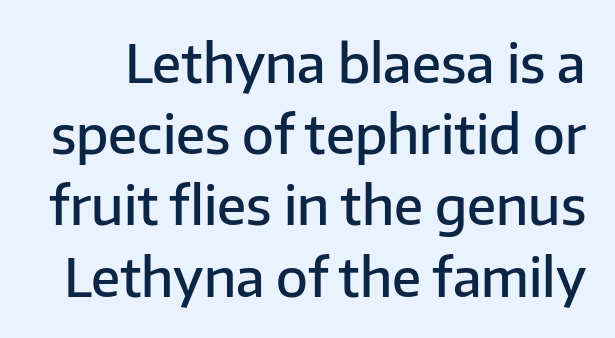
Q: Is the text bold? A: Semi-bold.
Q: Is the text italic (slanted)? A: No, it is upright.
Q: Is the typeface a serif or a sans-serif typeface? A: Sans-serif.
Q: Is the text underlined? A: No.
Q: Is the spacing between letters normal or unusually wide? A: Normal.
Q: Is the spacing between lines tight, normal or loose? A: Normal.
Q: Width (condensed, normal, or wide)? A: Normal.
Q: Stroke contrast? A: Low.
Q: x-height? A: Medium.
Q: Monospaced? A: No.
